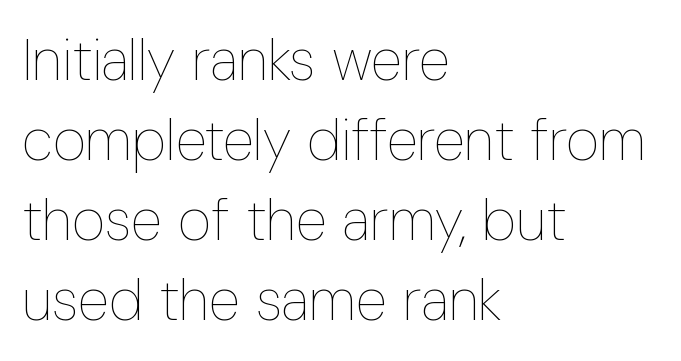
The lines are quadded left. The typesetting does not lean heavy: it is not bold. Is the letter spacing exaggerated? No — it looks like the ordinary default. How would I describe the line gaps? Plain and ordinary. Characters remain perfectly vertical along every line.
